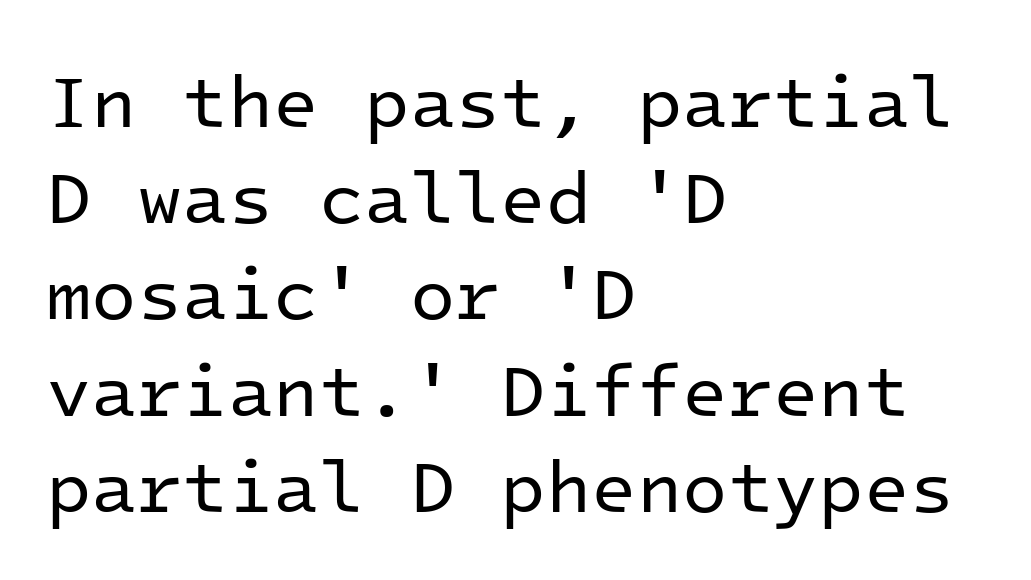
Q: Is the text bold? A: No.
Q: Is the text italic (slanted)? A: No, it is upright.
Q: Is the typeface a serif or a sans-serif typeface? A: Sans-serif.
Q: Is the text underlined? A: No.
Q: How is the paragraph aligned? A: Left-aligned.
Q: Is the spacing between letters normal or unusually wide? A: Normal.
Q: Is the spacing between lines tight, normal or loose? A: Normal.
Q: Width (condensed, normal, or wide)? A: Normal.
Q: Stroke contrast? A: Low.
Q: x-height? A: Medium.
Q: Monospaced? A: Yes.
